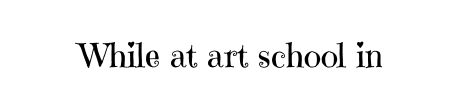
{"serif": "yes", "italic": "no", "bold": "no", "weight": "regular", "width": "normal", "stroke_contrast": "high", "x_height": "medium", "monospaced": "no", "underline": "no", "letter_spacing": "normal", "letter_spacing_em": 0.0, "glyph_px": 33}
